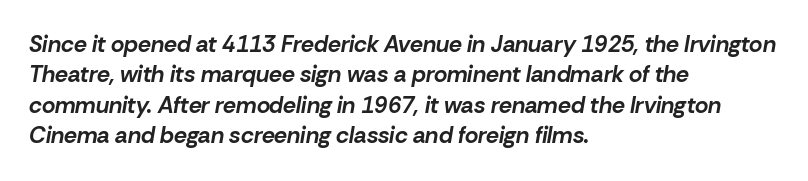
Each word holds together tightly as a unit, with standard inter-letter gaps. Leading: standard. The lettering tilts uniformly, giving the passage an italic look. The sample has been set heavy, in full bold. A bare baseline throughout the passage. Typeset ragged right — the left edge is the straight one.
